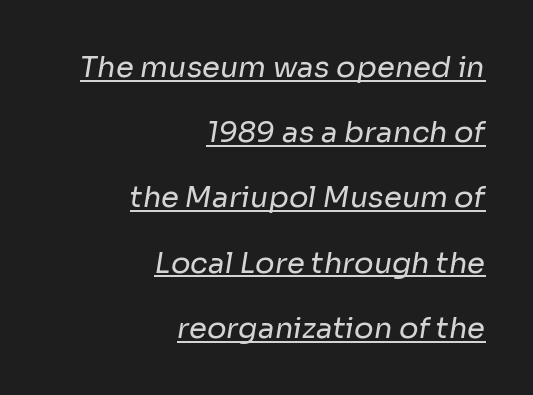
{"serif": "no", "bold": "no", "weight": "regular", "width": "normal", "stroke_contrast": "low", "x_height": "medium", "monospaced": "no", "underline": "yes", "align": "right", "line_spacing": "loose", "line_spacing_ratio": 2.25, "letter_spacing": "normal", "letter_spacing_em": 0.0, "glyph_px": 29}
